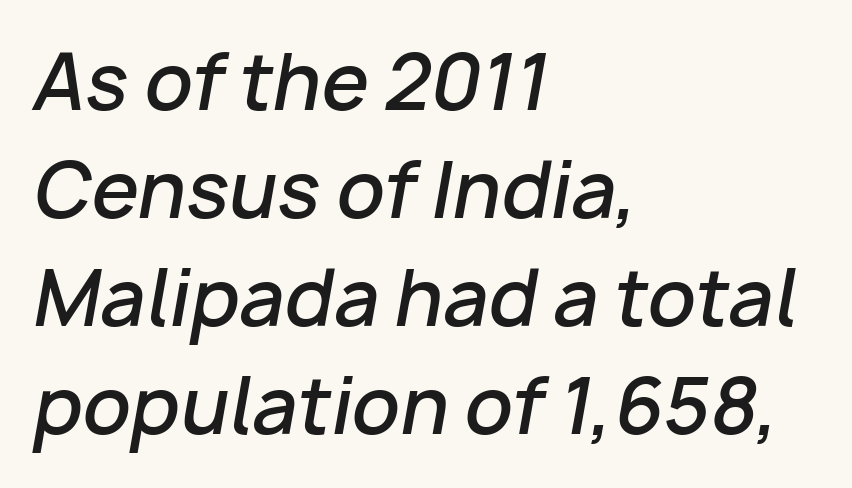
The image shows 76 px semibold type, italic (leaning right); set left-aligned, normal line spacing (1.42x), normal letter spacing, not underlined; low stroke contrast and a medium x-height.
